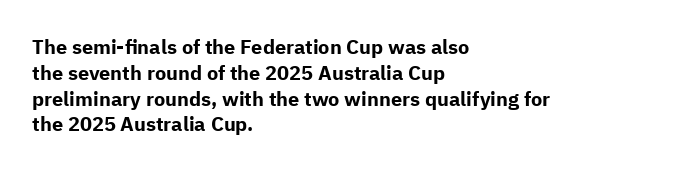
Q: Is the text bold? A: Yes.
Q: Is the text italic (slanted)? A: No, it is upright.
Q: Is the text underlined? A: No.
Q: How is the paragraph aligned? A: Left-aligned.
Q: Is the spacing between letters normal or unusually wide? A: Normal.
Q: Is the spacing between lines tight, normal or loose? A: Normal.
